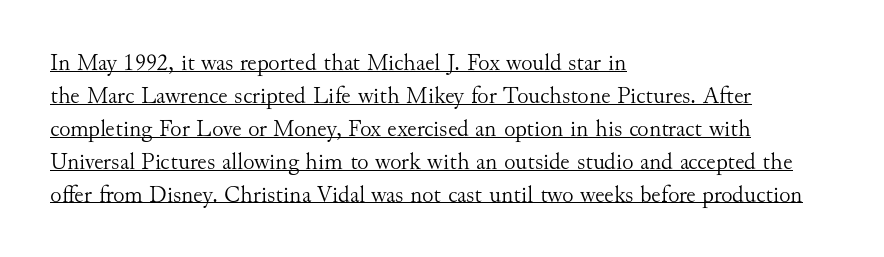
{"italic": "no", "bold": "no", "underline": "yes", "align": "left", "line_spacing": "normal", "line_spacing_ratio": 1.37, "letter_spacing": "normal", "letter_spacing_em": 0.0, "glyph_px": 24}
